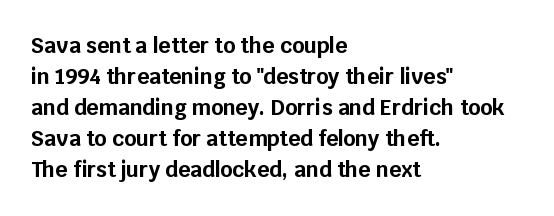
These lines keep a tight, regular rhythm from letter to letter. The typesetting leans heavy: a genuine bold. Line beginnings align vertically; line endings do not. If you drew a line through each stem, it would be perfectly vertical. Letters rest on an invisible, unmarked baseline.
